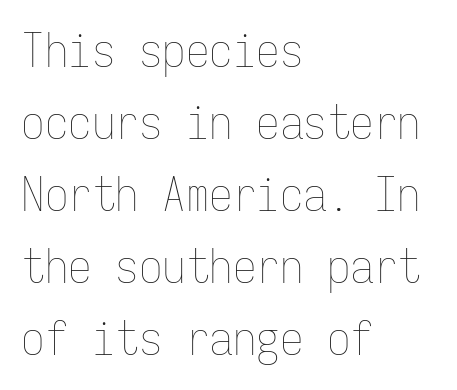
{"italic": "no", "bold": "no", "weight": "thin", "width": "condensed", "stroke_contrast": "low", "x_height": "medium", "monospaced": "yes", "underline": "no", "align": "left", "line_spacing": "normal", "line_spacing_ratio": 1.53, "letter_spacing": "normal", "letter_spacing_em": 0.0, "glyph_px": 47}
